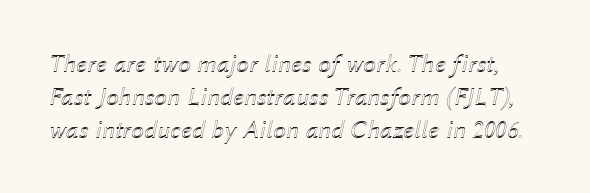
The image shows 26 px text type, italic (leaning right); set normal line spacing (1.26x), normal letter spacing, not underlined.
